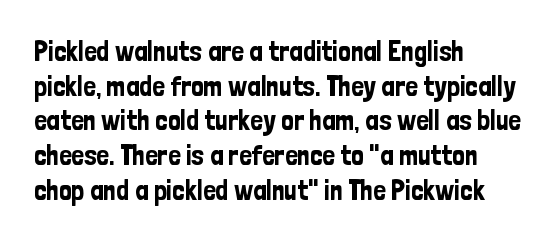
This rendering features lettering with no underline. Note the varied advance widths — an 'i' is clearly narrower than an 'm'. Teacher's note: observe the even left margin — that is flush-left alignment. Font category for this specimen: sans-serif.
